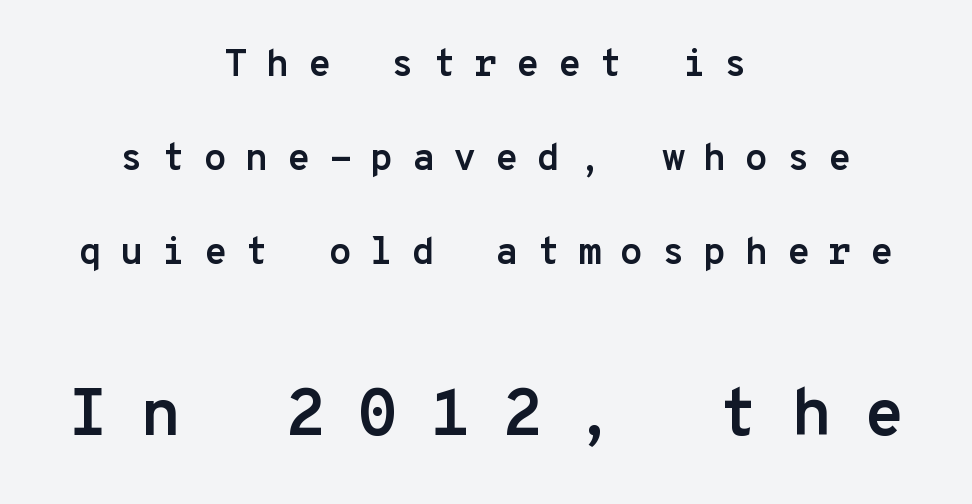
Examine the stroke ends and you'll find no serifs. Every character sits straight up, as roman type does. Nobody drew a line under any word here. Does the weight exceed regular? Yes, all the way to bold.
